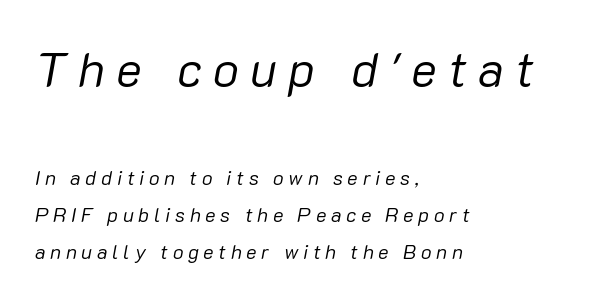
The image shows 49 px regular-weight type, italic (leaning right); set left-aligned, line spacing 1.84x, unusually wide letter spacing (+0.23 em), not underlined; the first (top) block is 2.45x larger; low stroke contrast and a medium x-height.
